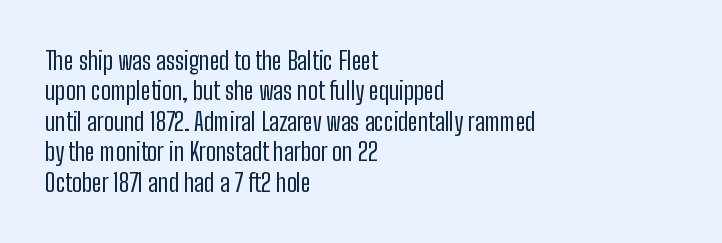
The image shows 25 px text type, upright; set left-aligned, line spacing 1.22x, normal letter spacing, not underlined.
